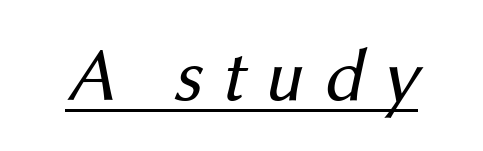
The image shows 76 px regular-weight type, italic (leaning right); set unusually wide letter spacing (+0.26 em), underlined; medium stroke contrast and a medium x-height.
